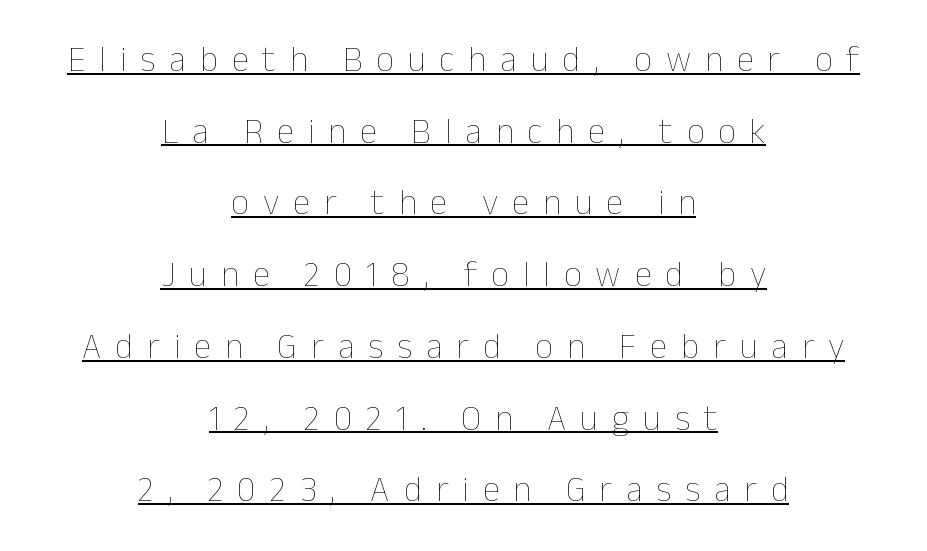
The image shows 35 px thin type, upright; set centered, loose line spacing (2.05x), unusually wide letter spacing (+0.4 em), underlined; low stroke contrast and a medium x-height.
